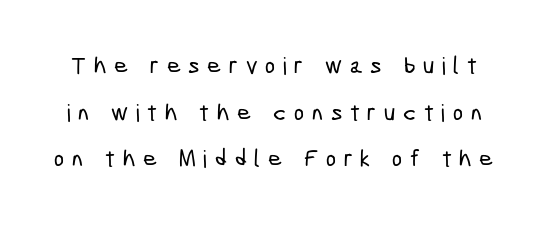
{"underline": "no", "line_spacing": "loose", "line_spacing_ratio": 1.94, "letter_spacing": "wide", "letter_spacing_em": 0.32, "glyph_px": 24}
